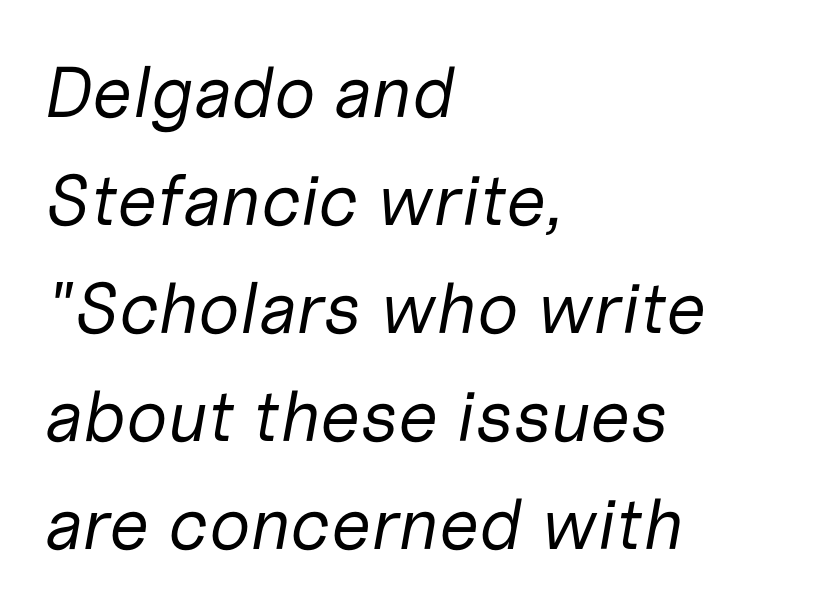
The image shows 72 px regular-weight type, italic (leaning right); set left-aligned, normal line spacing (1.5x), normal letter spacing, not underlined; low stroke contrast and a medium x-height.
